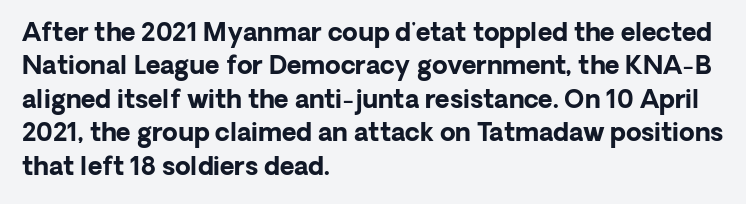
{"italic": "no", "bold": "yes", "underline": "no", "align": "left", "line_spacing": "normal", "line_spacing_ratio": 1.34, "letter_spacing": "normal", "letter_spacing_em": 0.0, "glyph_px": 25}
